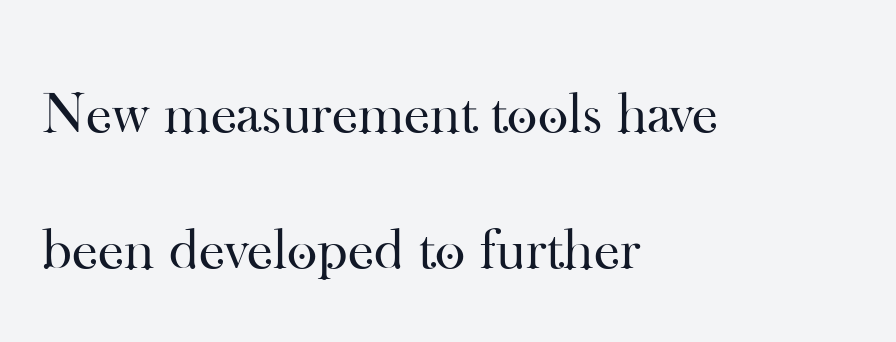
Q: Is the text bold? A: No.
Q: Is the text italic (slanted)? A: No, it is upright.
Q: Is the typeface a serif or a sans-serif typeface? A: Serif.
Q: Is the text underlined? A: No.
Q: How is the paragraph aligned? A: Left-aligned.
Q: Is the spacing between letters normal or unusually wide? A: Normal.
Q: Is the spacing between lines tight, normal or loose? A: Loose.
Q: Width (condensed, normal, or wide)? A: Normal.
Q: Stroke contrast? A: High.
Q: x-height? A: Small.
Q: Monospaced? A: No.
